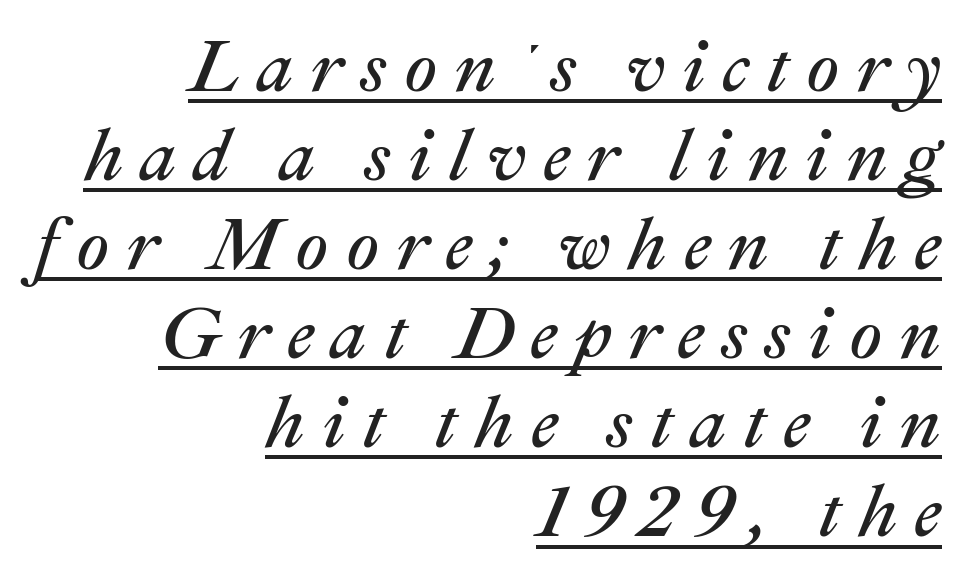
The rag falls on the left side of this text block. The font is comparable to plain body text, perhaps lighter. Here the designer chose a conventional face with non-uniform glyph widths. These lines were composed using italics. Somebody hit Ctrl+U on this one — the words are underlined. Honestly, the letter spacing is so wide it's the main thing you notice.
